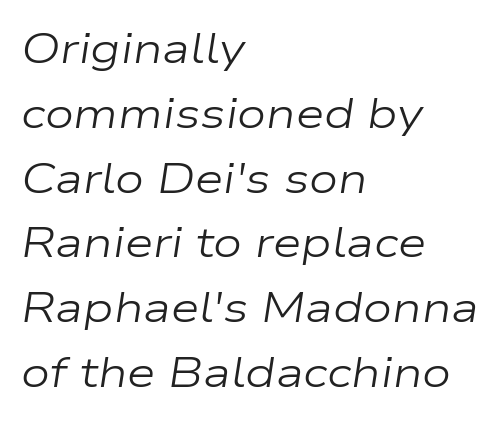
Slant detected: the letters are inclined. Leading matches the norm, producing a regular column. Every row of glyphs begins at an identical x-position on the left. The foot of each line stays bare and open. Character widths vary here, with narrow letters taking less room than wide ones. This rendering leaves character spacing at its baseline value.
